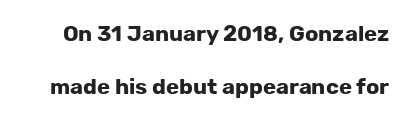
{"italic": "no", "bold": "yes", "underline": "no", "line_spacing": "loose", "line_spacing_ratio": 2.42, "letter_spacing": "normal", "letter_spacing_em": 0.0, "glyph_px": 22}
